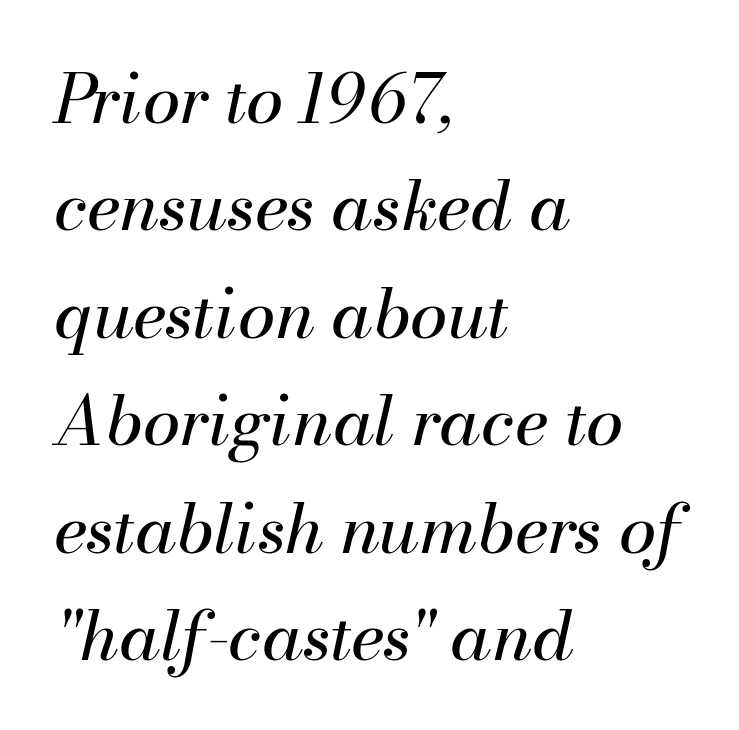
The image shows 68 px regular-weight type, italic (leaning right); set left-aligned, normal line spacing (1.58x), normal letter spacing, not underlined; medium stroke contrast and a small x-height.
